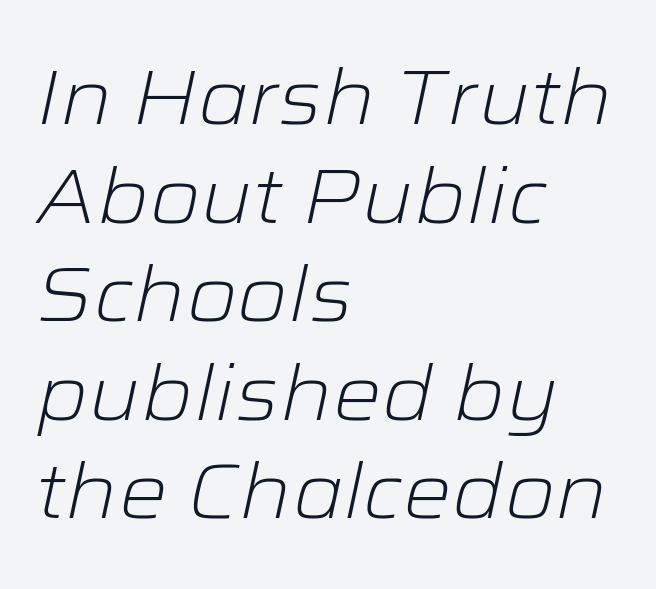
The image shows 77 px light, wide type, italic (leaning right); set left-aligned, normal line spacing (1.28x), normal letter spacing, not underlined; low stroke contrast and a medium x-height.
